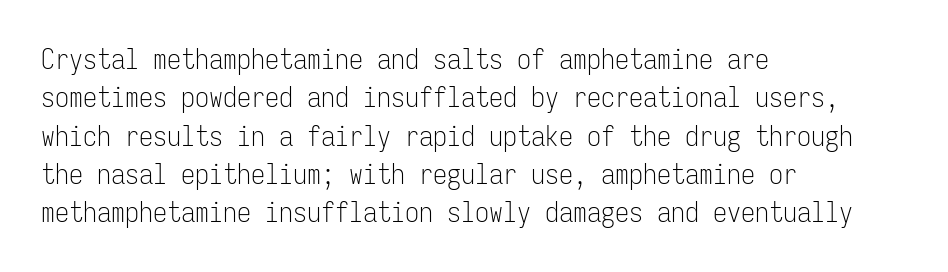
Q: Is the text bold? A: No.
Q: Is the text italic (slanted)? A: No, it is upright.
Q: Is the typeface a serif or a sans-serif typeface? A: Sans-serif.
Q: Is the text underlined? A: No.
Q: How is the paragraph aligned? A: Left-aligned.
Q: Is the spacing between letters normal or unusually wide? A: Normal.
Q: Is the spacing between lines tight, normal or loose? A: Normal.
Q: Width (condensed, normal, or wide)? A: Condensed.
Q: Stroke contrast? A: Low.
Q: x-height? A: Medium.
Q: Monospaced? A: Yes.
